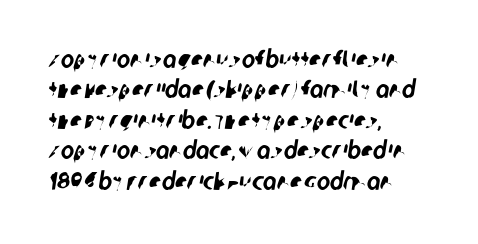
The image shows 25 px text type; set left-aligned, line spacing 1.22x, normal letter spacing, not underlined.
